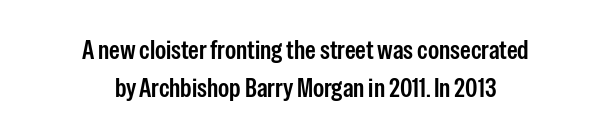
Q: Is the text italic (slanted)? A: No, it is upright.
Q: Is the text underlined? A: No.
Q: How is the paragraph aligned? A: Centered.
Q: Is the spacing between letters normal or unusually wide? A: Normal.
Q: Is the spacing between lines tight, normal or loose? A: Normal.
